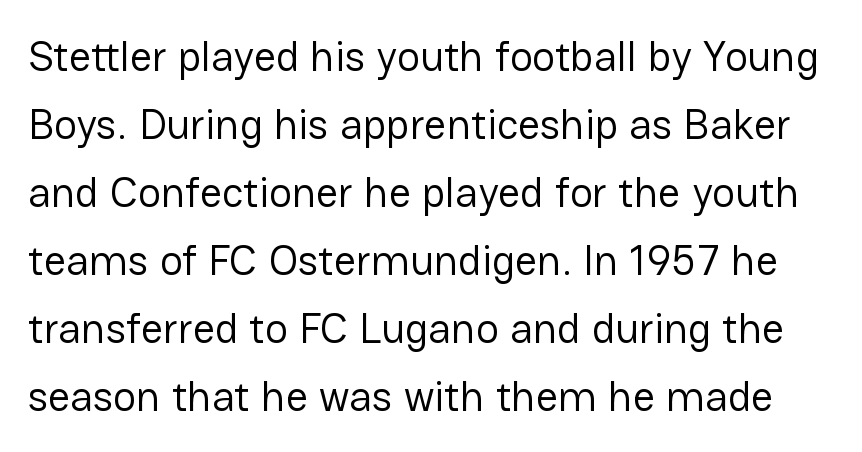
Vertical stems look standard width or narrower in stroke. No feet cap the strokes, marking this as sans-serif type. Glance below the letters and you will spot only blank space. The passage shown has conventional tracking throughout. Honestly, the row spacing looks completely unremarkable.
